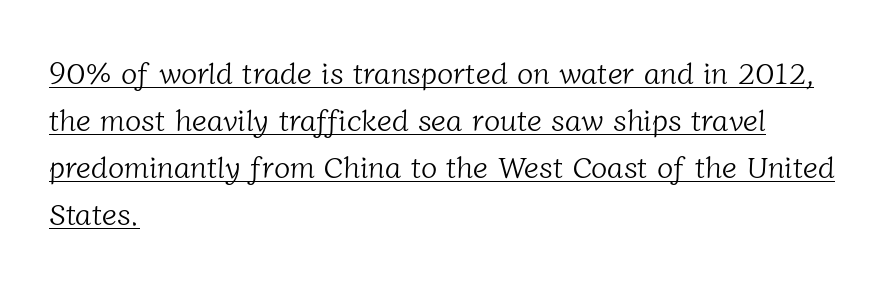
{"serif": "yes", "bold": "no", "weight": "light", "width": "normal", "stroke_contrast": "low", "x_height": "medium", "monospaced": "no", "underline": "yes", "align": "left", "line_spacing": "normal", "line_spacing_ratio": 1.57, "letter_spacing": "normal", "letter_spacing_em": 0.0, "glyph_px": 30}
